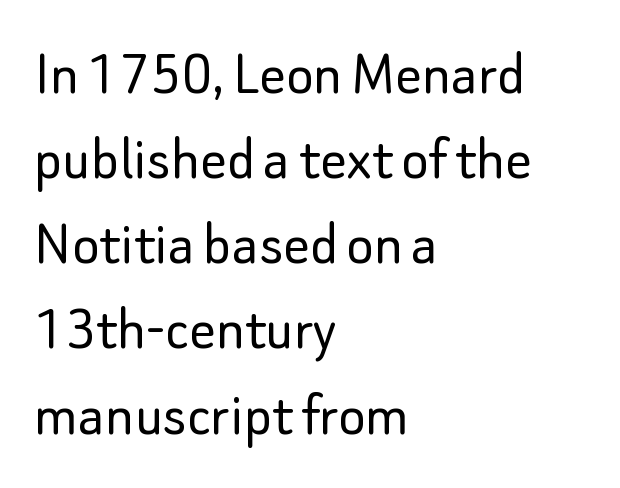
Q: Is the text bold? A: No.
Q: Is the text italic (slanted)? A: No, it is upright.
Q: Is the typeface a serif or a sans-serif typeface? A: Sans-serif.
Q: Is the text underlined? A: No.
Q: How is the paragraph aligned? A: Left-aligned.
Q: Is the spacing between letters normal or unusually wide? A: Normal.
Q: Is the spacing between lines tight, normal or loose? A: Normal.
Q: Width (condensed, normal, or wide)? A: Normal.
Q: Stroke contrast? A: Low.
Q: x-height? A: Small.
Q: Monospaced? A: No.
